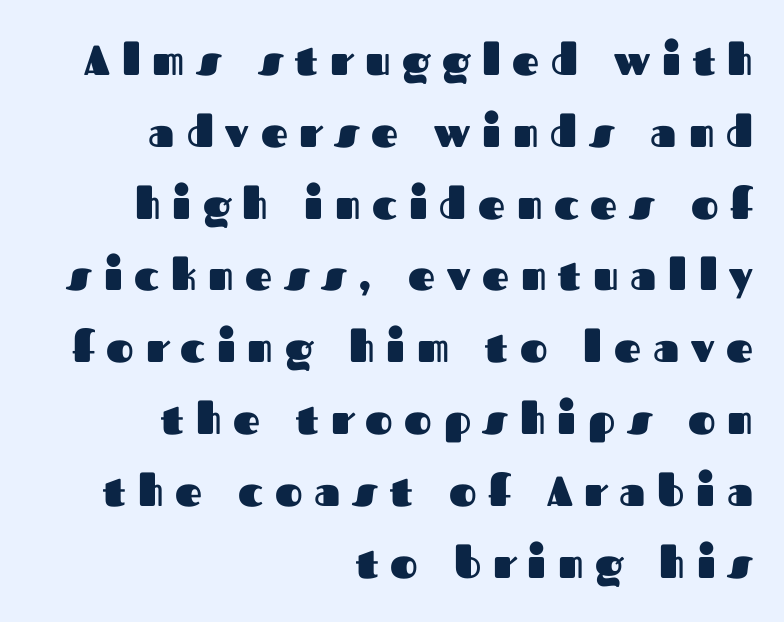
The baseline area is clear. The typesetting leans heavy: a genuine bold. The characters display no serif detailing; their extremities are plain. The paragraph has a hard right edge and a soft left edge. Letter spacing: wide.
